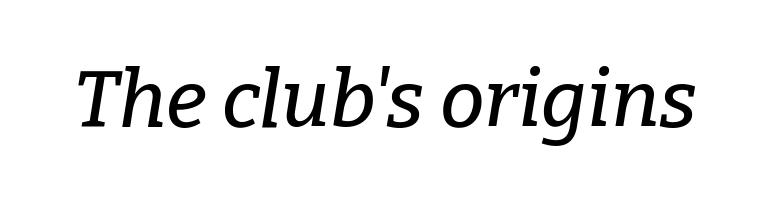
Q: Is the text italic (slanted)? A: Yes, it leans right by about 9 degrees.
Q: Is the typeface a serif or a sans-serif typeface? A: Serif.
Q: Is the text underlined? A: No.
Q: Is the spacing between letters normal or unusually wide? A: Normal.
Q: Width (condensed, normal, or wide)? A: Normal.
Q: Stroke contrast? A: Low.
Q: x-height? A: Medium.
Q: Monospaced? A: No.
